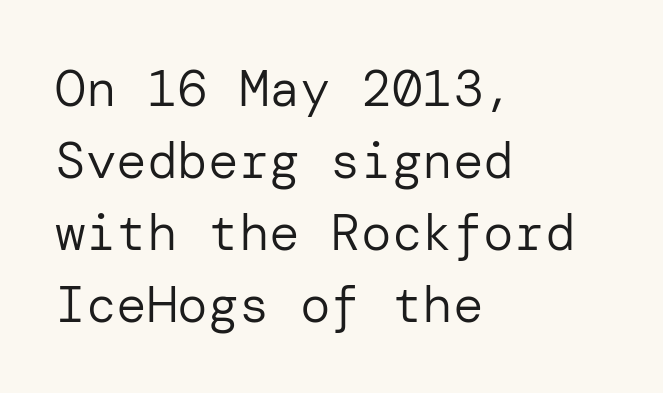
These lines are set flush left with a ragged right edge. Check the space under the baseline: it is left empty. Stems and bowls with no extra thickness — not bold. Font category for this specimen: sans-serif. Posture: vertical.
